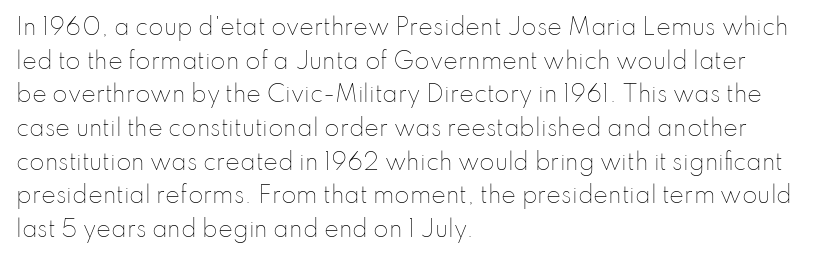
Q: Is the text bold? A: No.
Q: Is the text italic (slanted)? A: No, it is upright.
Q: Is the text underlined? A: No.
Q: How is the paragraph aligned? A: Left-aligned.
Q: Is the spacing between letters normal or unusually wide? A: Normal.
Q: Is the spacing between lines tight, normal or loose? A: Normal.
